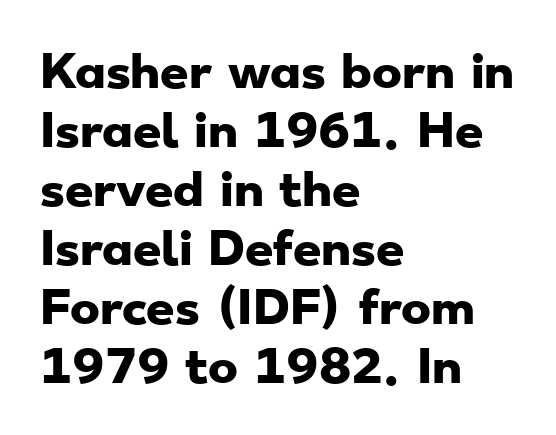
{"serif": "no", "bold": "yes", "weight": "heavy", "width": "wide", "stroke_contrast": "low", "x_height": "small", "monospaced": "no", "underline": "no", "align": "left", "line_spacing": "normal", "line_spacing_ratio": 1.31, "letter_spacing": "normal", "letter_spacing_em": 0.0, "glyph_px": 45}
